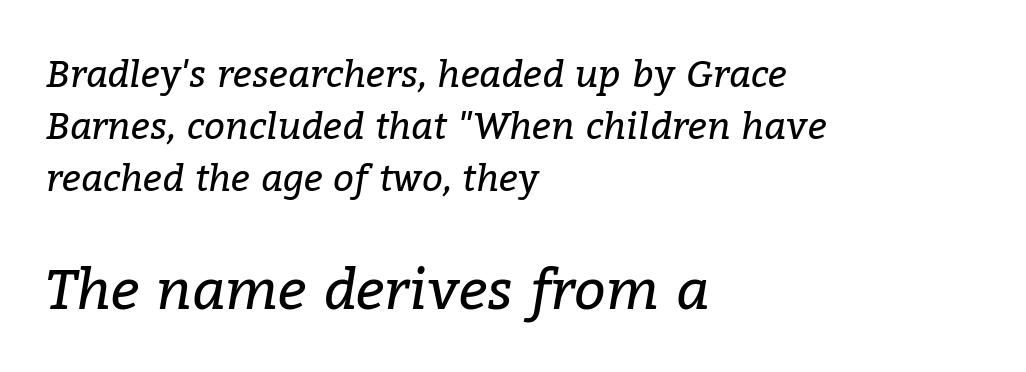
The image shows 56 px regular-weight serif type, italic (leaning right); set left-aligned, normal line spacing (1.41x), normal letter spacing, not underlined; the second (bottom) block is 1.51x larger; low stroke contrast and a medium x-height.
